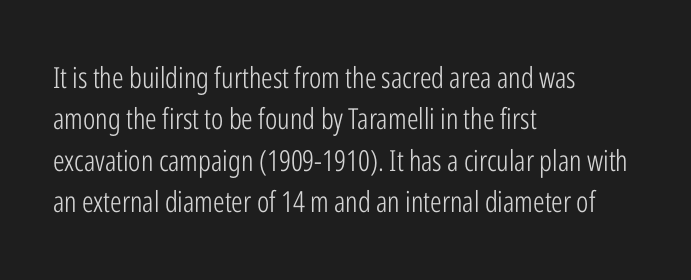
The image shows 29 px light, condensed sans-serif type, upright; set left-aligned, normal line spacing (1.43x), normal letter spacing, not underlined; low stroke contrast and a medium x-height.
